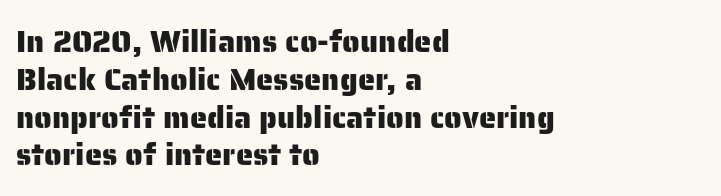
The rag falls on the right side of this text block. The face used here is proportionally spaced, like ordinary book or web type. The face used here is a sans, in the tradition of grotesques and geometrics. The type is set solid horizontally, with unmodified tracking.
